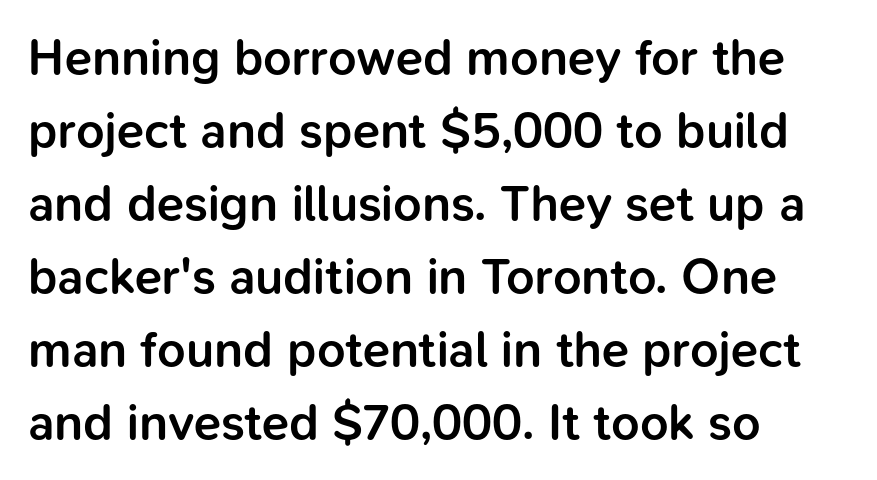
The image shows 50 px semibold sans-serif type, upright; set left-aligned, normal line spacing (1.46x), normal letter spacing, not underlined; low stroke contrast and a medium x-height.
